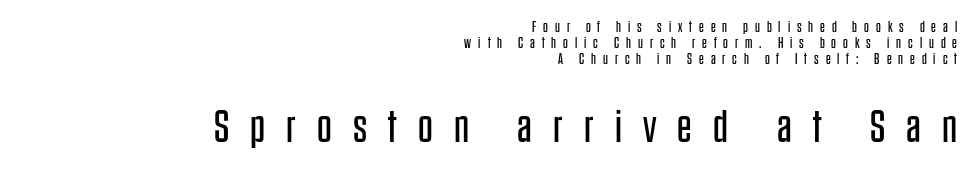
Q: Is the text bold? A: No.
Q: Is the text italic (slanted)? A: No, it is upright.
Q: Is the typeface a serif or a sans-serif typeface? A: Sans-serif.
Q: Is the text underlined? A: No.
Q: How is the paragraph aligned? A: Right-aligned.
Q: Is the spacing between letters normal or unusually wide? A: Unusually wide.
Q: Is the spacing between lines tight, normal or loose? A: Tight.
Q: Which block of text is set in a larger size, the first (top) or the second (bottom)? A: The second (bottom) one.
Q: Width (condensed, normal, or wide)? A: Condensed.
Q: Stroke contrast? A: Low.
Q: x-height? A: Large.
Q: Monospaced? A: No.
